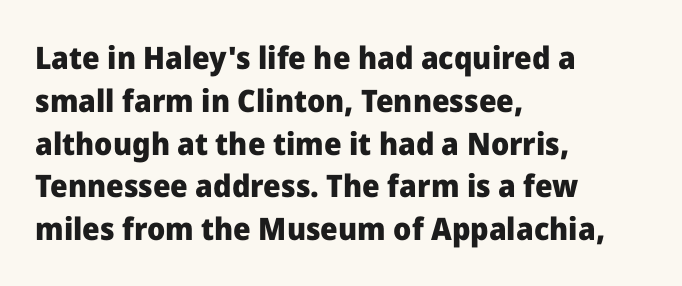
The image shows 31 px heavy sans-serif type, upright; set left-aligned, normal line spacing (1.38x), normal letter spacing, not underlined; low stroke contrast and a medium x-height.
